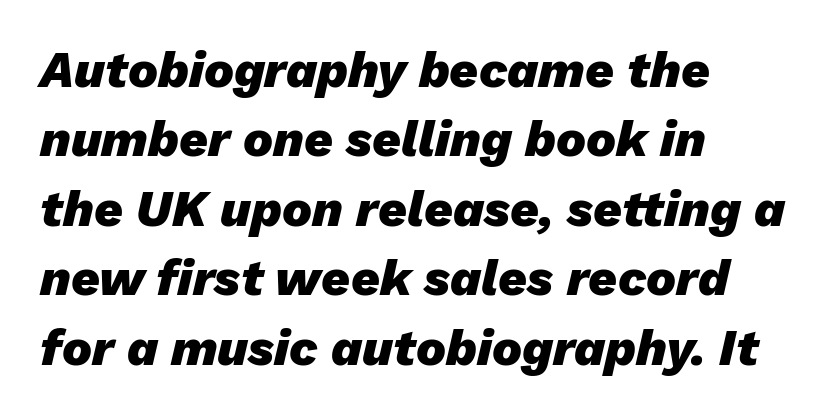
Q: Is the text bold? A: Yes.
Q: Is the text italic (slanted)? A: Yes, it leans right by about 13 degrees.
Q: Is the text underlined? A: No.
Q: How is the paragraph aligned? A: Left-aligned.
Q: Is the spacing between letters normal or unusually wide? A: Normal.
Q: Is the spacing between lines tight, normal or loose? A: Normal.
Q: Width (condensed, normal, or wide)? A: Normal.
Q: Stroke contrast? A: Low.
Q: x-height? A: Medium.
Q: Monospaced? A: No.
